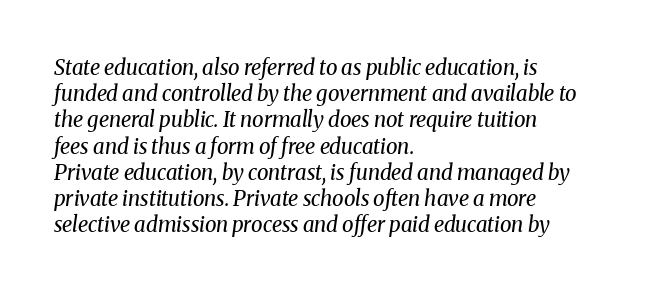
The image shows 21 px text type, italic (leaning right); set left-aligned, normal line spacing (1.25x), normal letter spacing, not underlined.
